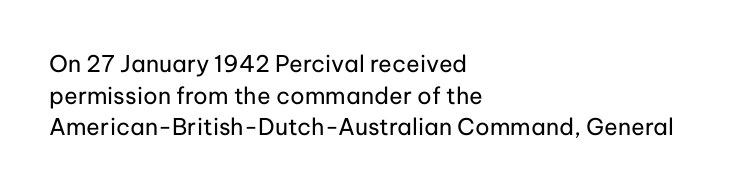
{"italic": "no", "bold": "no", "underline": "no", "align": "left", "line_spacing": "normal", "line_spacing_ratio": 1.37, "letter_spacing": "normal", "letter_spacing_em": 0.0, "glyph_px": 23}
